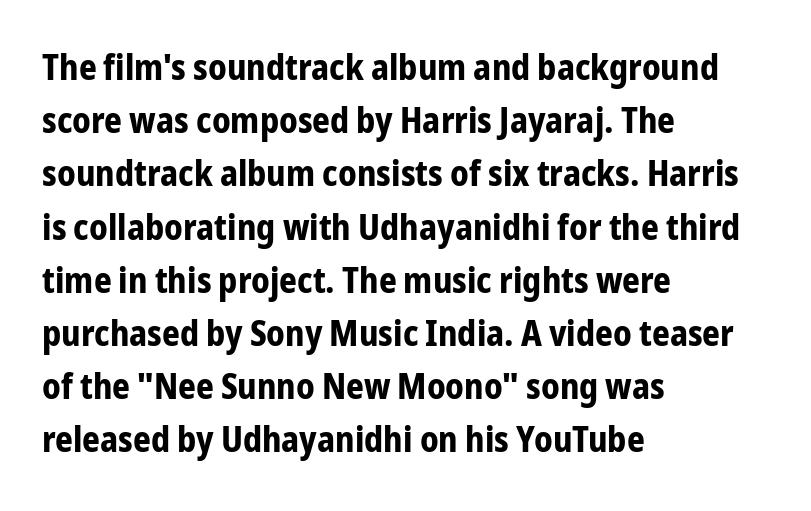
Words float on clear page, feet unadorned. How would I describe the line gaps? Plain and ordinary. The ragged edge is on the right, which tells us the setting is flush left. Is the letter spacing exaggerated? No — it looks like the ordinary default. The letters are bold, with thick, heavy strokes.
